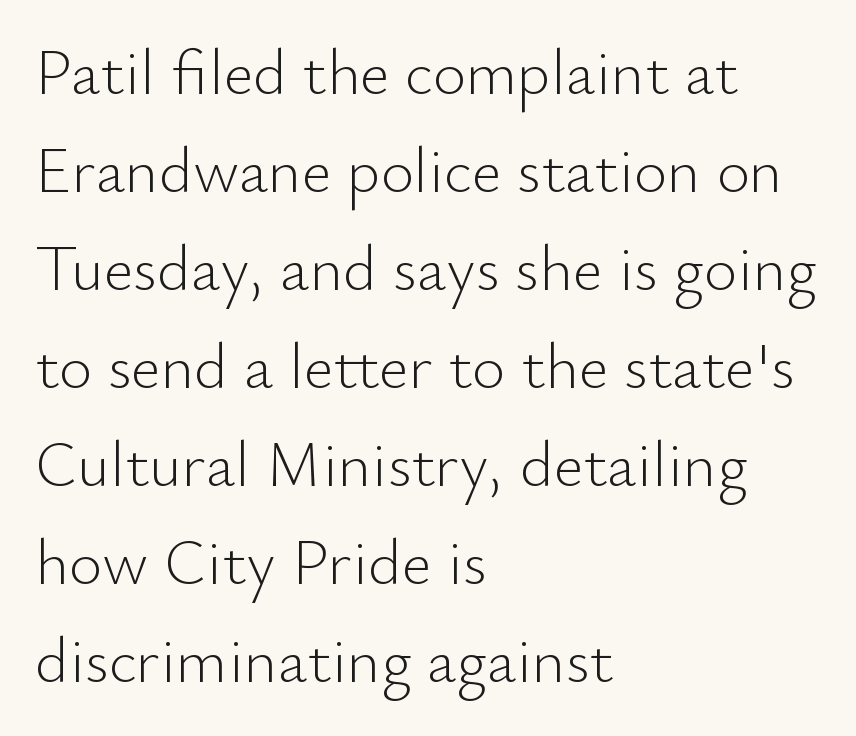
The image shows 64 px light sans-serif type, upright; set left-aligned, normal line spacing (1.53x), normal letter spacing, not underlined; low stroke contrast and a small x-height.
